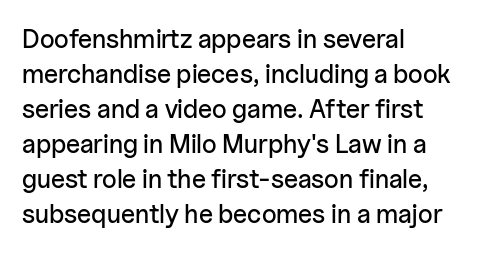
Q: Is the text italic (slanted)? A: No, it is upright.
Q: Is the text underlined? A: No.
Q: How is the paragraph aligned? A: Left-aligned.
Q: Is the spacing between letters normal or unusually wide? A: Normal.
Q: Is the spacing between lines tight, normal or loose? A: Normal.
